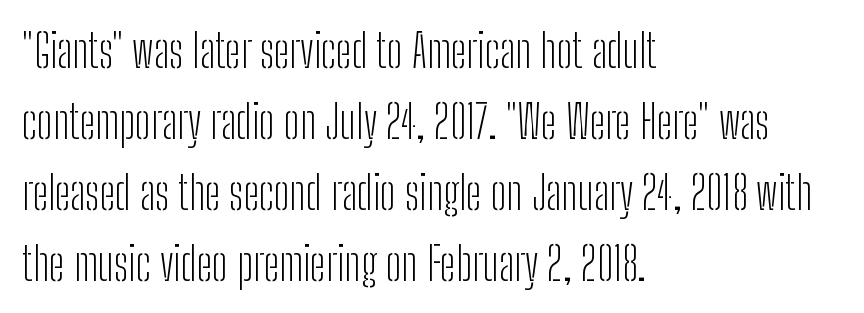
The image shows 46 px light, condensed sans-serif type, upright; set left-aligned, normal line spacing (1.54x), normal letter spacing, not underlined; low stroke contrast and a medium x-height.
